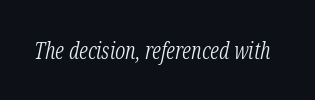
{"italic": "yes", "lean": "right", "slant_degrees": 12, "bold": "no", "underline": "no", "letter_spacing": "normal", "letter_spacing_em": 0.0, "glyph_px": 23}
